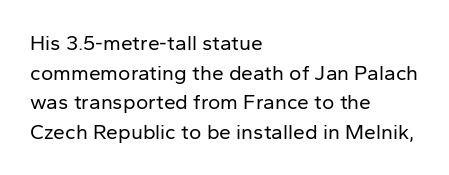
Quick note: underline off. Do the letters lean? They stand straight. The text block is weighted toward the left margin, trailing off unevenly rightward. This rendering leaves character spacing at its baseline value. Vertical spacing — default.
